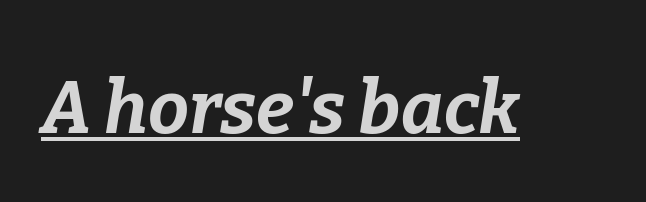
Honestly, the letter spacing is just normal — you wouldn't notice it. Each line of the rendering has a horizontal stroke beneath the glyphs. Varying glyph widths throughout — classic text-font behaviour. Style check: oblique. The passage shown is emphatically bold.
